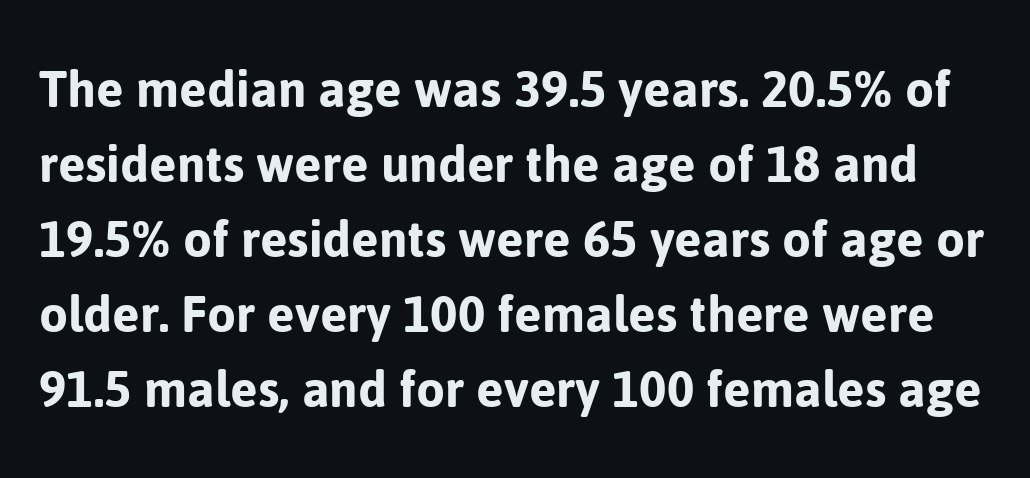
{"serif": "no", "italic": "no", "width": "normal", "stroke_contrast": "low", "x_height": "medium", "monospaced": "no", "underline": "no", "line_spacing": "normal", "line_spacing_ratio": 1.27, "letter_spacing": "normal", "letter_spacing_em": 0.0, "glyph_px": 59}
